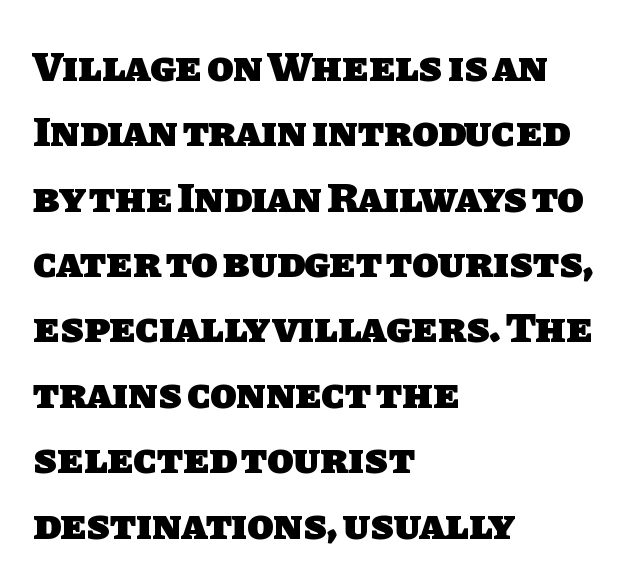
The image shows 43 px heavy sans-serif type; set left-aligned, normal line spacing (1.52x), normal letter spacing, not underlined; low stroke contrast and a large x-height.
